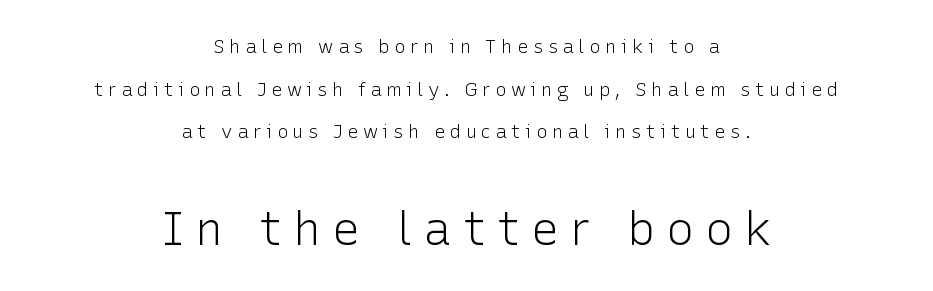
Q: Is the text bold? A: No.
Q: Is the text italic (slanted)? A: No, it is upright.
Q: Is the typeface a serif or a sans-serif typeface? A: Sans-serif.
Q: Is the text underlined? A: No.
Q: How is the paragraph aligned? A: Centered.
Q: Is the spacing between letters normal or unusually wide? A: Unusually wide.
Q: Is the spacing between lines tight, normal or loose? A: Loose.
Q: Which block of text is set in a larger size, the first (top) or the second (bottom)? A: The second (bottom) one.
Q: Width (condensed, normal, or wide)? A: Normal.
Q: Stroke contrast? A: Low.
Q: x-height? A: Medium.
Q: Monospaced? A: No.
